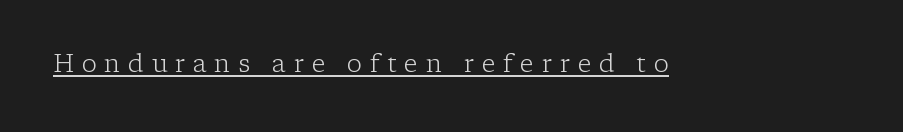
The image shows 25 px text type, upright; set unusually wide letter spacing (+0.31 em), underlined.
